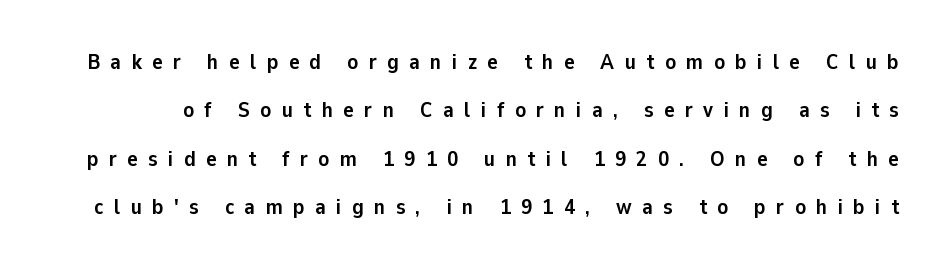
The letters stand straight up with perfectly vertical stems. Heft: maximum for text — a bold. Quick note: interline space is abundant. The tracking reads as deliberately expanded to a designer's eye. The space beneath each line is pristine and unruled.
